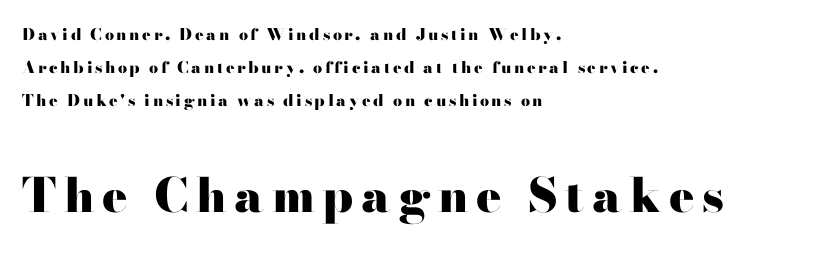
Q: Is the text bold? A: Yes.
Q: Is the text italic (slanted)? A: No, it is upright.
Q: Is the typeface a serif or a sans-serif typeface? A: Serif.
Q: Is the text underlined? A: No.
Q: How is the paragraph aligned? A: Left-aligned.
Q: Is the spacing between lines tight, normal or loose? A: Loose.
Q: Which block of text is set in a larger size, the first (top) or the second (bottom)? A: The second (bottom) one.
Q: Width (condensed, normal, or wide)? A: Wide.
Q: Stroke contrast? A: High.
Q: x-height? A: Small.
Q: Monospaced? A: No.
